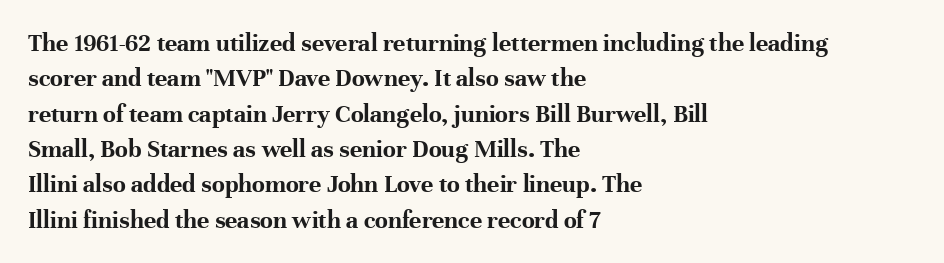
The image shows 26 px bold type, upright; set left-aligned, normal line spacing (1.36x), normal letter spacing, not underlined.
